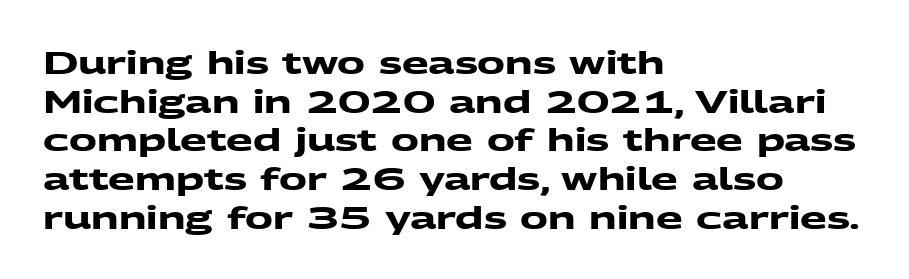
{"serif": "no", "bold": "yes", "weight": "heavy", "width": "wide", "stroke_contrast": "medium", "x_height": "medium", "monospaced": "no", "underline": "no", "align": "left", "line_spacing": "normal", "line_spacing_ratio": 1.25, "letter_spacing": "normal", "letter_spacing_em": 0.0, "glyph_px": 31}
